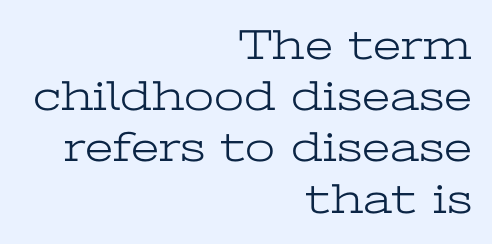
Upright lettering throughout. The string is rendered with underlining switched off. Weight: in the light-to-regular range. The gaps between neighbouring characters are ordinary and unremarkable. Classification — serif.
